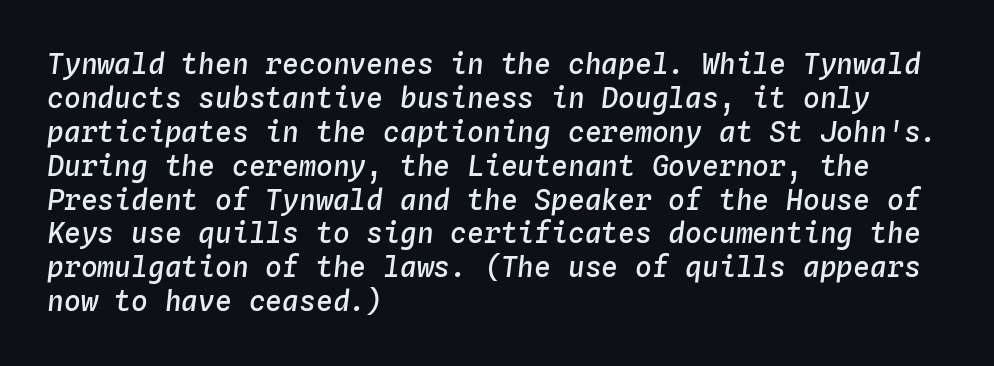
Every character here occupies the same horizontal width, giving the sample a typewriter-like rhythm. Yep, that's italic — everything's leaning. Nothing unusual about the tracking: characters are spaced as the font intends. The rag falls on the right side of this text block.
